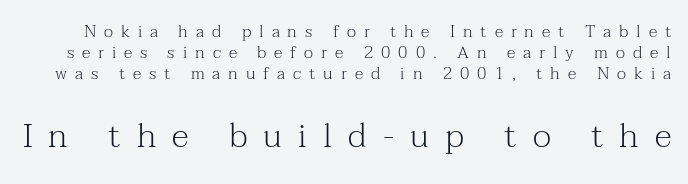
The passage shown is typed in a proportional face where columns would drift. Which chunk is bigger? The second one — the bottom block dwarfs the top. The string is rendered with underlining switched off. Quick note: not italic, upright. Observe the serifs anchoring each vertical stroke in this sample.
